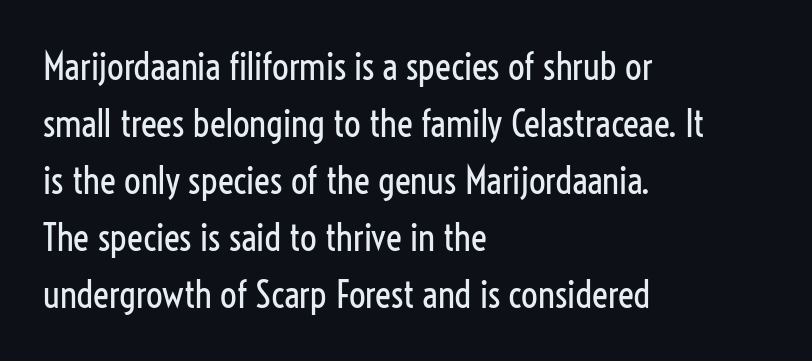
{"serif": "no", "italic": "no", "bold": "no", "weight": "regular", "width": "condensed", "stroke_contrast": "low", "x_height": "medium", "monospaced": "no", "underline": "no", "align": "left", "line_spacing": "normal", "line_spacing_ratio": 1.54, "letter_spacing": "normal", "letter_spacing_em": 0.0, "glyph_px": 37}
